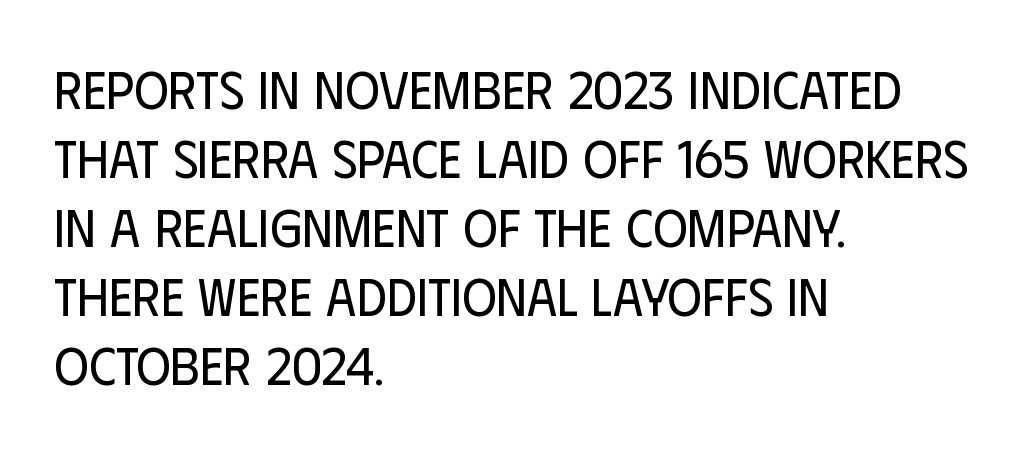
{"serif": "no", "italic": "no", "bold": "no", "weight": "regular", "width": "condensed", "stroke_contrast": "low", "x_height": "large", "monospaced": "no", "underline": "no", "align": "left", "line_spacing": "normal", "line_spacing_ratio": 1.3, "letter_spacing": "normal", "letter_spacing_em": 0.0, "glyph_px": 53}
